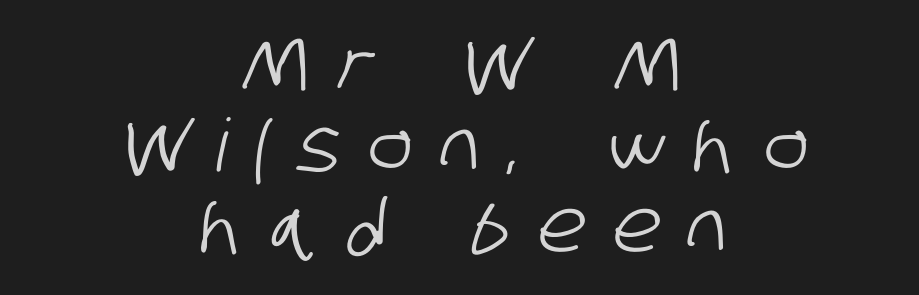
The image shows 73 px condensed sans-serif type; set centered, tight line spacing (1.11x), unusually wide letter spacing (+0.39 em), not underlined; low stroke contrast and a large x-height.
